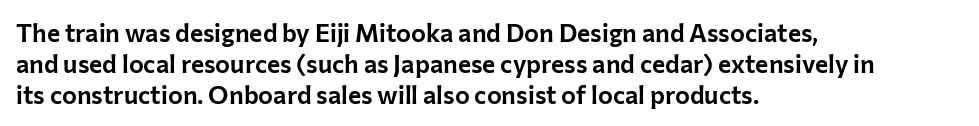
Q: Is the text italic (slanted)? A: No, it is upright.
Q: Is the text underlined? A: No.
Q: How is the paragraph aligned? A: Left-aligned.
Q: Is the spacing between letters normal or unusually wide? A: Normal.
